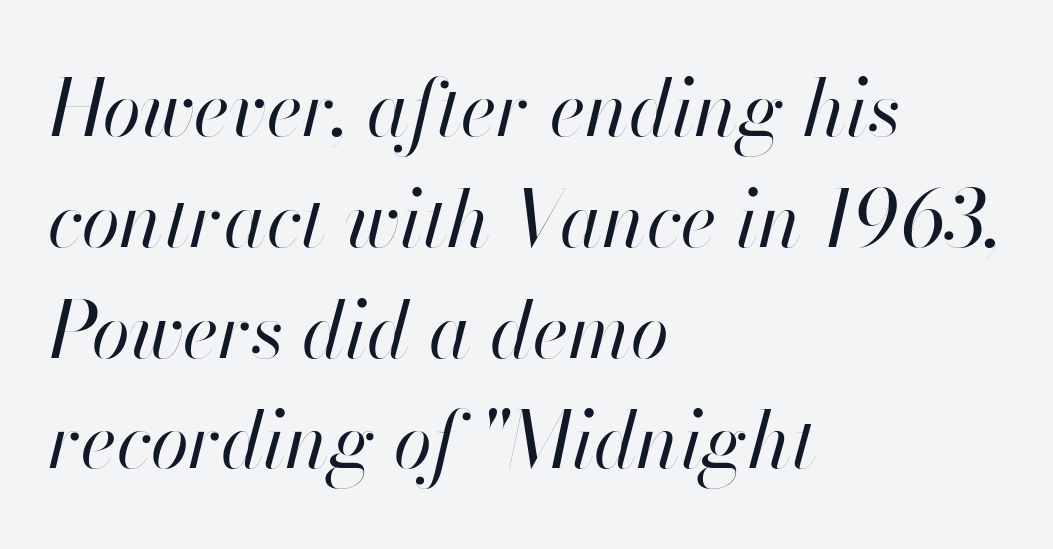
Q: Is the text bold? A: No.
Q: Is the text italic (slanted)? A: Yes, it leans right by about 13 degrees.
Q: Is the text underlined? A: No.
Q: How is the paragraph aligned? A: Left-aligned.
Q: Is the spacing between letters normal or unusually wide? A: Normal.
Q: Is the spacing between lines tight, normal or loose? A: Normal.
Q: Width (condensed, normal, or wide)? A: Normal.
Q: Stroke contrast? A: High.
Q: x-height? A: Small.
Q: Monospaced? A: No.
